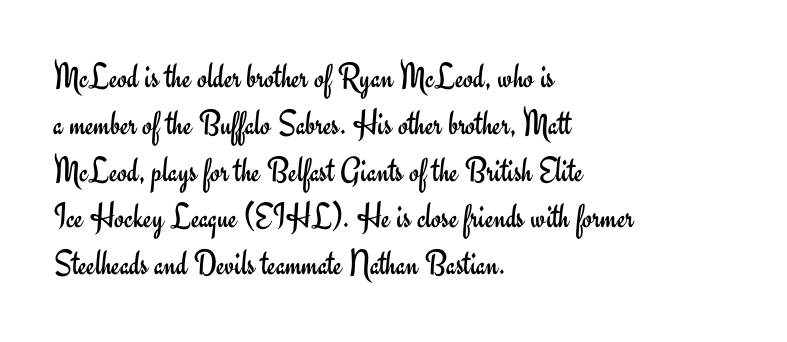
The image shows 36 px regular-weight sans-serif type; set left-aligned, normal line spacing (1.3x), normal letter spacing, not underlined; low stroke contrast and a small x-height.
